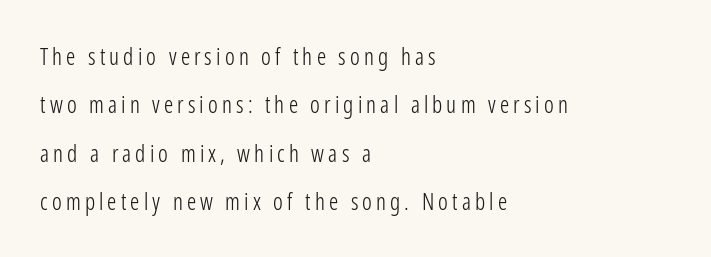
The image shows 23 px text type, upright; set left-aligned, loose line spacing (2.1x), not underlined.
